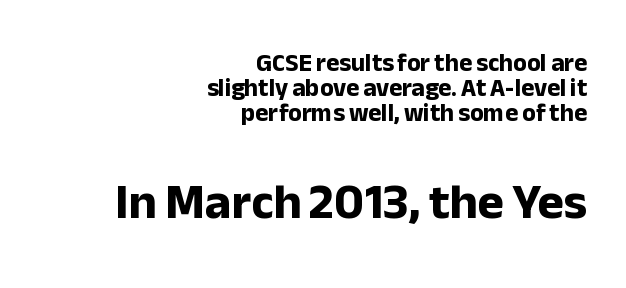
Interline gaps are noticeably narrow in this sample. Just letters on the line, the space beneath them empty. Posture: straight, roman, zero tilt. A typesetter would call this proportional, since set widths differ per character.
